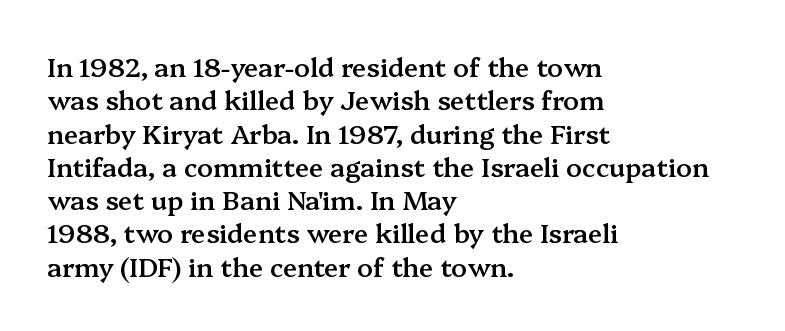
{"italic": "no", "bold": "semi", "underline": "no", "align": "left", "line_spacing": "normal", "line_spacing_ratio": 1.28, "letter_spacing": "normal", "letter_spacing_em": 0.0, "glyph_px": 26}
